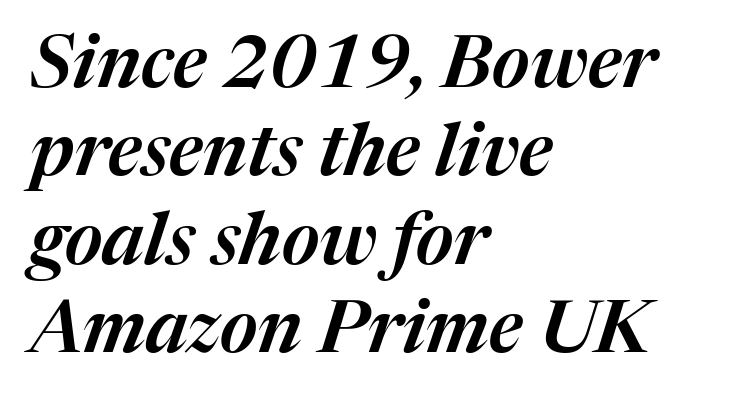
Q: Is the text italic (slanted)? A: Yes, it leans right by about 17 degrees.
Q: Is the text underlined? A: No.
Q: How is the paragraph aligned? A: Left-aligned.
Q: Is the spacing between letters normal or unusually wide? A: Normal.
Q: Width (condensed, normal, or wide)? A: Normal.
Q: Stroke contrast? A: Medium.
Q: x-height? A: Medium.
Q: Monospaced? A: No.
